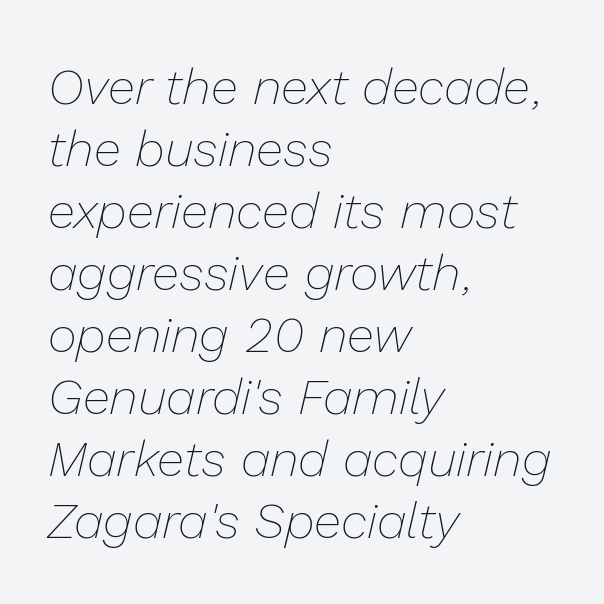
Letters rest on an invisible, unmarked baseline. Letter spacing: default. Weight class: somewhere from thin through regular. There's an unmistakable incline to the writing here.
